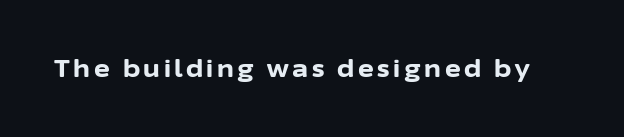
The image shows 24 px bold type, upright; set not underlined.
